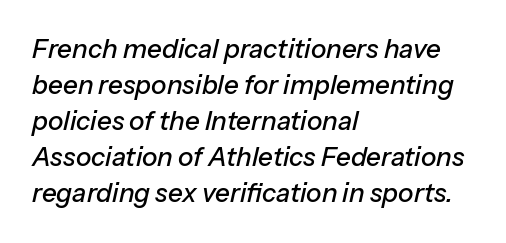
A normal amount of white space separates one row of letters from the next. In terms of letterspacing, this is plain default setting. Is the block centered? No — it sits flush against the left margin. Style check: oblique. Beneath every word, the page is bare.
